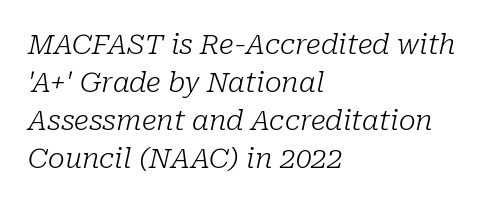
Q: Is the text bold? A: No.
Q: Is the text italic (slanted)? A: Yes, it leans right by about 10 degrees.
Q: Is the typeface a serif or a sans-serif typeface? A: Serif.
Q: Is the text underlined? A: No.
Q: How is the paragraph aligned? A: Left-aligned.
Q: Is the spacing between letters normal or unusually wide? A: Normal.
Q: Is the spacing between lines tight, normal or loose? A: Normal.
Q: Width (condensed, normal, or wide)? A: Normal.
Q: Stroke contrast? A: Low.
Q: x-height? A: Medium.
Q: Monospaced? A: No.
